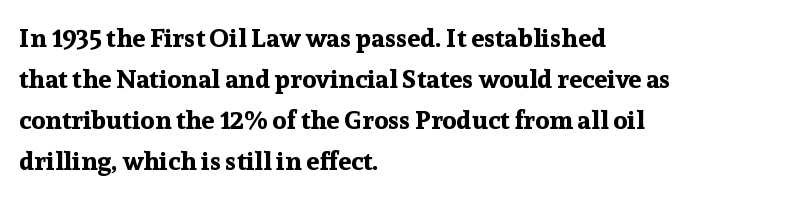
{"italic": "no", "bold": "yes", "underline": "no", "align": "left", "line_spacing": "normal", "line_spacing_ratio": 1.58, "letter_spacing": "normal", "letter_spacing_em": 0.0, "glyph_px": 26}
